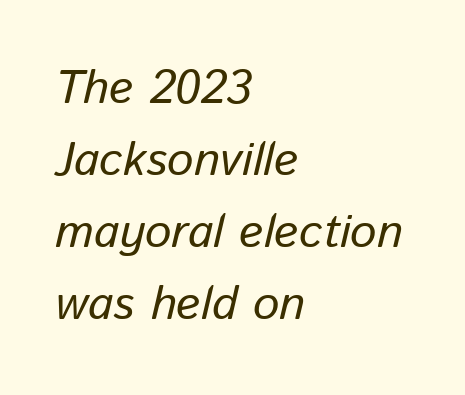
Q: Is the text bold? A: No.
Q: Is the text italic (slanted)? A: Yes, it leans right by about 13 degrees.
Q: Is the text underlined? A: No.
Q: How is the paragraph aligned? A: Left-aligned.
Q: Is the spacing between letters normal or unusually wide? A: Normal.
Q: Is the spacing between lines tight, normal or loose? A: Normal.
Q: Width (condensed, normal, or wide)? A: Normal.
Q: Stroke contrast? A: Low.
Q: x-height? A: Medium.
Q: Monospaced? A: No.
